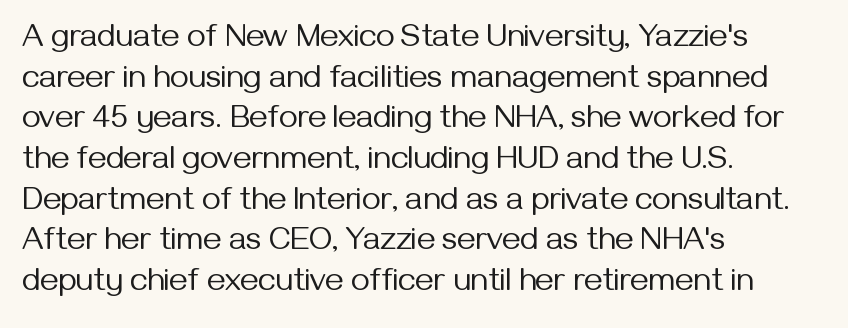
{"serif": "no", "italic": "no", "bold": "no", "weight": "regular", "width": "normal", "stroke_contrast": "medium", "x_height": "medium", "monospaced": "no", "underline": "no", "align": "left", "line_spacing": "normal", "line_spacing_ratio": 1.27, "letter_spacing": "normal", "letter_spacing_em": 0.0, "glyph_px": 32}
